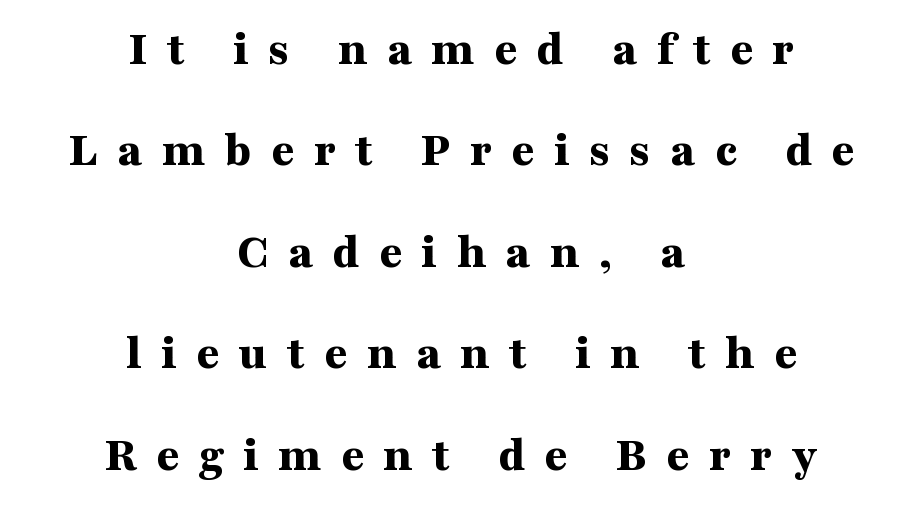
The image shows 50 px bold, wide serif type, upright; set centered, loose line spacing (2.03x), unusually wide letter spacing (+0.39 em), not underlined; medium stroke contrast and a medium x-height.
